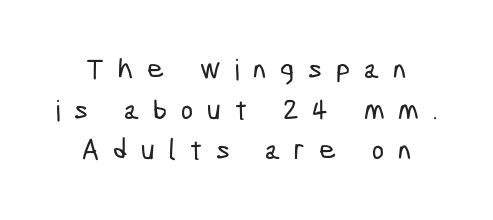
The rendering uses natural spacing where letterforms have individual widths. Observe the wide spacing: letters keep a clear distance from each other. These lines sit exactly where default settings would place them. Look at the bottom of the vertical strokes: they stop flat, with no serifs. Rule under the text: the space is simply empty.
